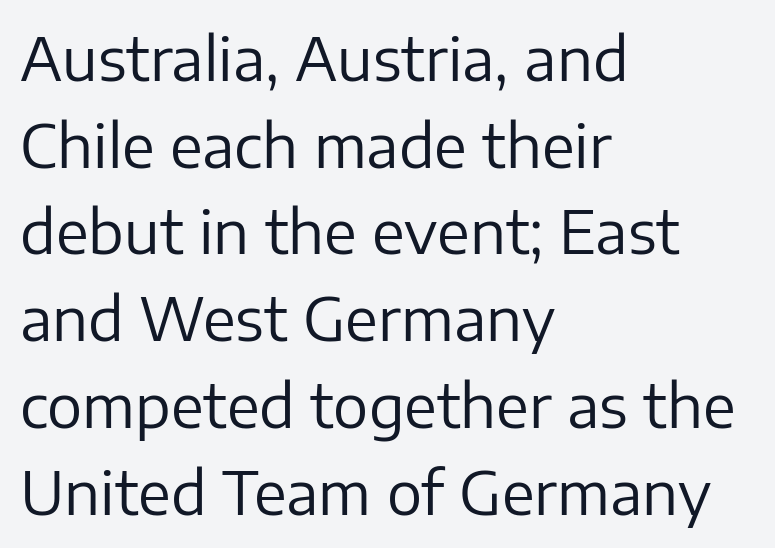
{"serif": "no", "italic": "no", "bold": "no", "weight": "regular", "width": "normal", "stroke_contrast": "low", "x_height": "medium", "monospaced": "no", "underline": "no", "align": "left", "line_spacing": "normal", "line_spacing_ratio": 1.47, "letter_spacing": "normal", "letter_spacing_em": 0.0, "glyph_px": 59}
